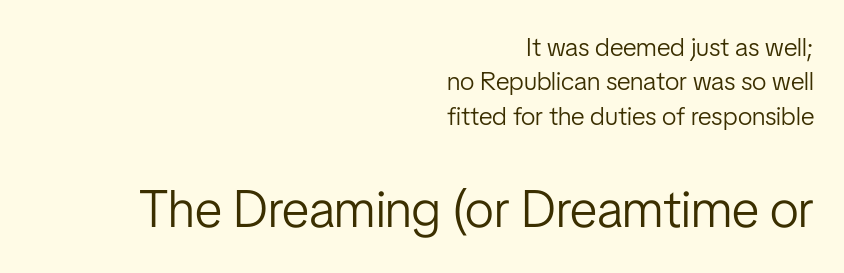
Q: Is the text bold? A: No.
Q: Is the text italic (slanted)? A: No, it is upright.
Q: Is the typeface a serif or a sans-serif typeface? A: Sans-serif.
Q: Is the text underlined? A: No.
Q: How is the paragraph aligned? A: Right-aligned.
Q: Is the spacing between letters normal or unusually wide? A: Normal.
Q: Is the spacing between lines tight, normal or loose? A: Normal.
Q: Which block of text is set in a larger size, the first (top) or the second (bottom)? A: The second (bottom) one.
Q: Width (condensed, normal, or wide)? A: Condensed.
Q: Stroke contrast? A: Low.
Q: x-height? A: Medium.
Q: Monospaced? A: No.
